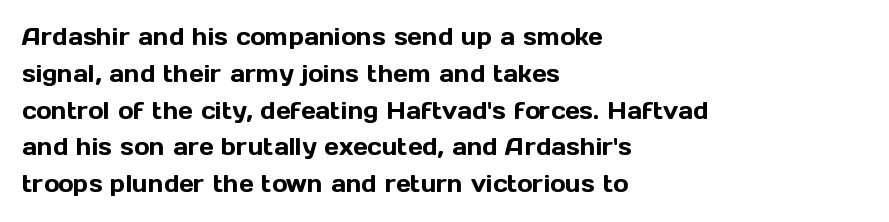
The image shows 23 px text type, upright; set left-aligned, normal line spacing (1.6x), normal letter spacing, not underlined.
